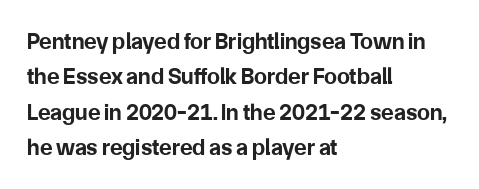
The strip under each line holds only bare page. The designer left line spacing at the default. Typeset ragged right — the left edge is the straight one. Heavy-handed strokes throughout: this text is bold.
